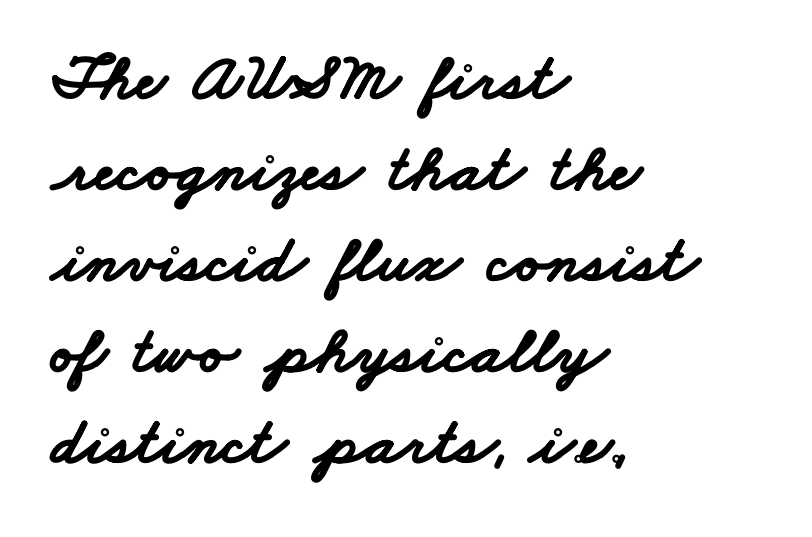
The image shows 67 px bold, wide sans-serif type; set left-aligned, normal line spacing (1.36x), normal letter spacing, not underlined; low stroke contrast and a small x-height.
